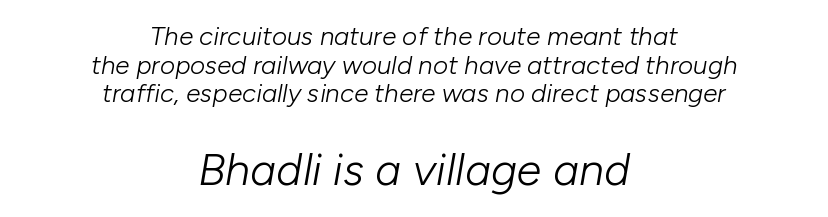
Q: Is the text bold? A: No.
Q: Is the text italic (slanted)? A: Yes, it leans right by about 10 degrees.
Q: Is the text underlined? A: No.
Q: How is the paragraph aligned? A: Centered.
Q: Is the spacing between letters normal or unusually wide? A: Normal.
Q: Is the spacing between lines tight, normal or loose? A: Tight.
Q: Which block of text is set in a larger size, the first (top) or the second (bottom)? A: The second (bottom) one.
Q: Width (condensed, normal, or wide)? A: Normal.
Q: Stroke contrast? A: Low.
Q: x-height? A: Medium.
Q: Monospaced? A: No.
